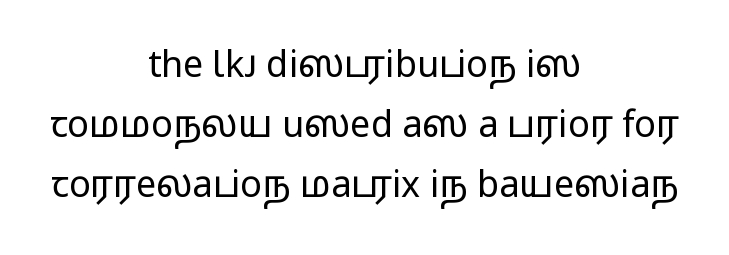
Q: Is the text bold? A: No.
Q: Is the text italic (slanted)? A: No, it is upright.
Q: Is the typeface a serif or a sans-serif typeface? A: Sans-serif.
Q: Is the text underlined? A: No.
Q: How is the paragraph aligned? A: Centered.
Q: Is the spacing between letters normal or unusually wide? A: Normal.
Q: Is the spacing between lines tight, normal or loose? A: Normal.
Q: Width (condensed, normal, or wide)? A: Wide.
Q: Stroke contrast? A: Low.
Q: x-height? A: Medium.
Q: Monospaced? A: No.
